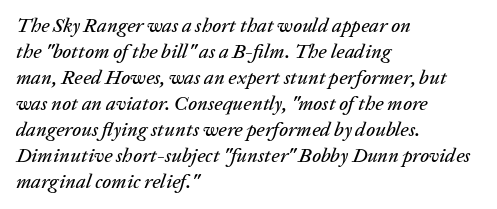
The image shows 20 px text type, italic (leaning right); set left-aligned, normal line spacing (1.3x), normal letter spacing, not underlined.
